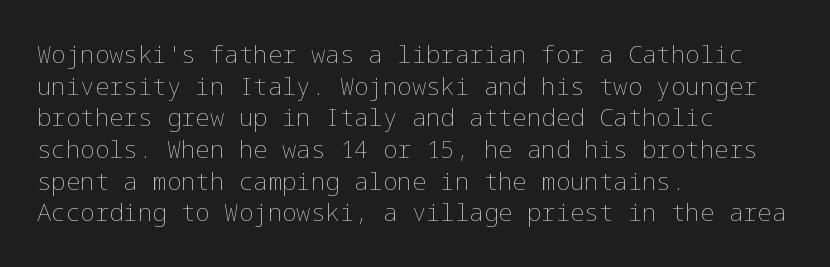
Q: Is the text bold? A: No.
Q: Is the text italic (slanted)? A: No, it is upright.
Q: Is the text underlined? A: No.
Q: How is the paragraph aligned? A: Left-aligned.
Q: Is the spacing between letters normal or unusually wide? A: Normal.
Q: Is the spacing between lines tight, normal or loose? A: Normal.
